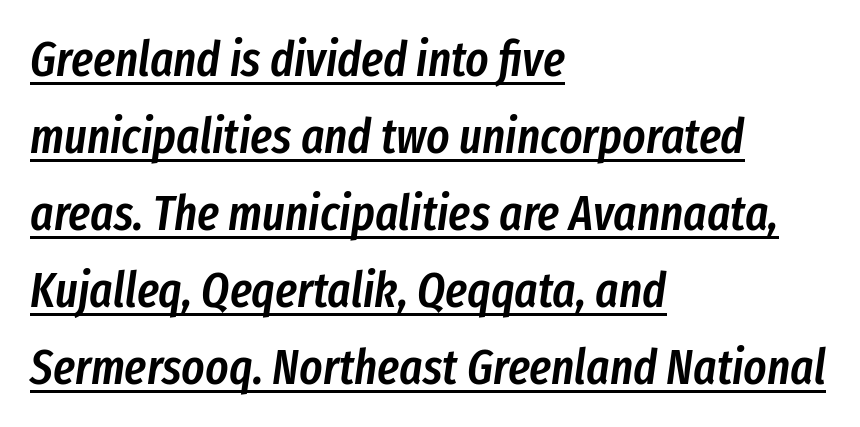
Q: Is the text bold? A: Semi-bold.
Q: Is the text italic (slanted)? A: Yes, it leans right by about 8 degrees.
Q: Is the text underlined? A: Yes.
Q: How is the paragraph aligned? A: Left-aligned.
Q: Is the spacing between letters normal or unusually wide? A: Normal.
Q: Is the spacing between lines tight, normal or loose? A: Normal.
Q: Width (condensed, normal, or wide)? A: Condensed.
Q: Stroke contrast? A: Low.
Q: x-height? A: Medium.
Q: Monospaced? A: No.
